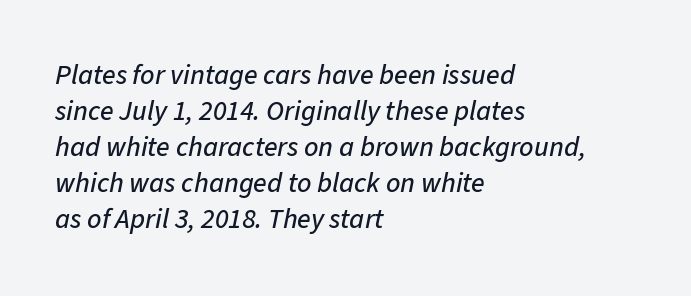
Is the block centered? No — it sits flush against the left margin. Compared with typical paragraphs, the rows here are spaced about the same. You could not count columns in this text — the font is proportionally spaced. Notice how the stems are inclined rather than vertical — that's the hallmark of italics. The gap between lines stays unmarked. The rendering keeps characters at their native spacing.
